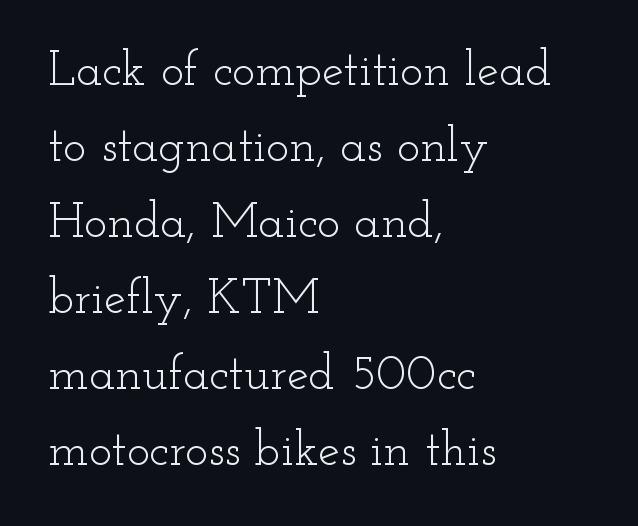
Q: Is the text bold? A: No.
Q: Is the text italic (slanted)? A: No, it is upright.
Q: Is the typeface a serif or a sans-serif typeface? A: Serif.
Q: Is the text underlined? A: No.
Q: How is the paragraph aligned? A: Left-aligned.
Q: Is the spacing between letters normal or unusually wide? A: Normal.
Q: Is the spacing between lines tight, normal or loose? A: Normal.
Q: Width (condensed, normal, or wide)? A: Wide.
Q: Stroke contrast? A: Low.
Q: x-height? A: Small.
Q: Monospaced? A: No.
